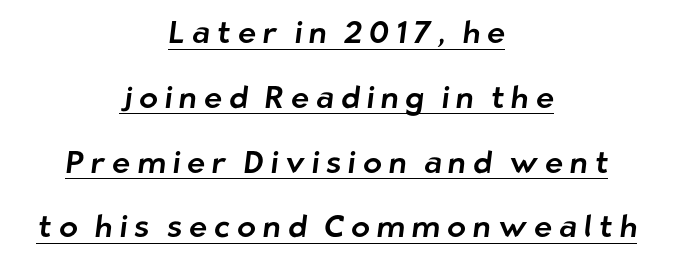
{"serif": "no", "width": "normal", "stroke_contrast": "low", "x_height": "medium", "monospaced": "no", "underline": "yes", "align": "center", "line_spacing": "loose", "line_spacing_ratio": 2.09, "letter_spacing": "wide", "letter_spacing_em": 0.22, "glyph_px": 31}
